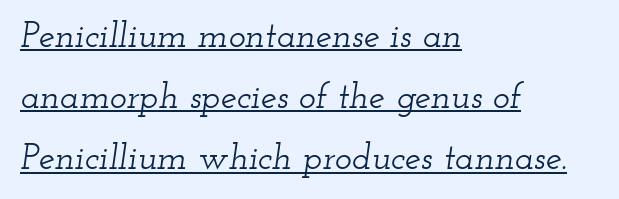
The image shows 36 px wide serif type, italic (leaning right); set left-aligned, normal line spacing (1.7x), normal letter spacing, underlined; low stroke contrast and a small x-height.
